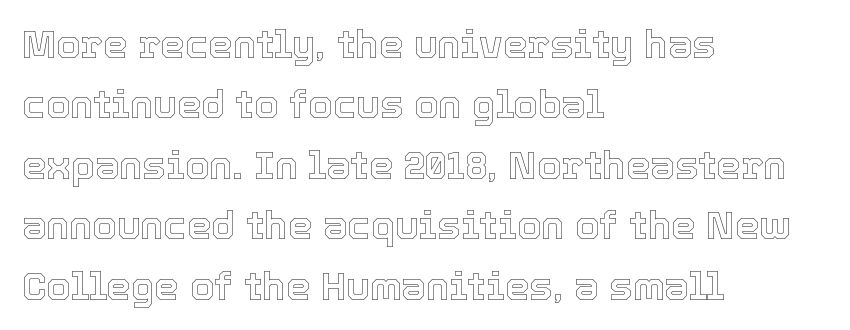
Anything drawn beneath the words? Only blank space. Visually the block forms a straight wall on the left and a jagged coastline on the right. Every stem runs plumb, perpendicular to the baseline. These lines sit exactly where default settings would place them. Proportional: the letters do not fall into vertical columns. The horizontal fit of the characters is conventional and even.
